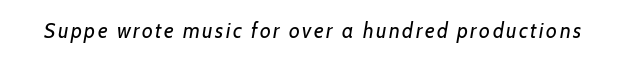
The image shows 21 px text type, italic (leaning right); set not underlined.
